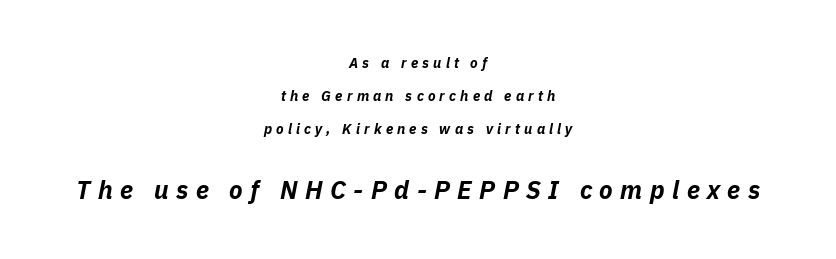
{"italic": "yes", "lean": "right", "slant_degrees": 11, "bold": "yes", "underline": "no", "align": "center", "line_spacing": "loose", "line_spacing_ratio": 2.37, "letter_spacing": "wide", "letter_spacing_em": 0.3, "larger_block": "second", "size_ratio": 1.79, "glyph_px": 25}
